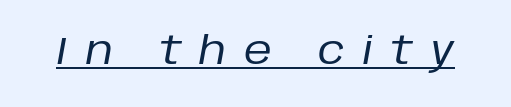
The image shows 39 px regular-weight type, italic (leaning right); set unusually wide letter spacing (+0.44 em), underlined; low stroke contrast and a large x-height.
